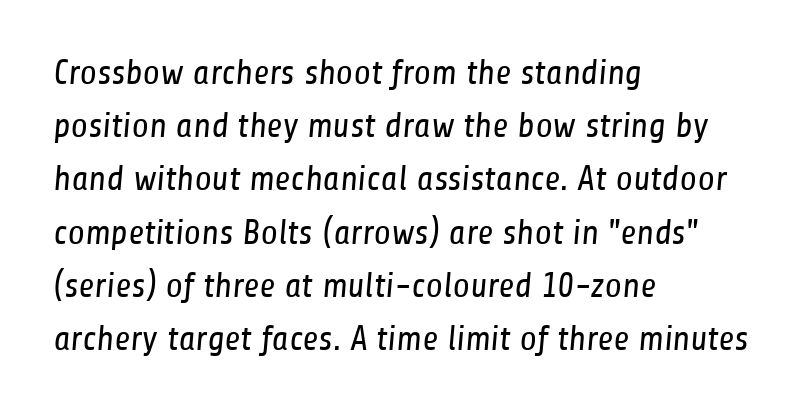
{"serif": "no", "bold": "no", "weight": "regular", "width": "condensed", "stroke_contrast": "low", "x_height": "medium", "monospaced": "no", "underline": "no", "align": "left", "line_spacing": "normal", "line_spacing_ratio": 1.52, "letter_spacing": "normal", "letter_spacing_em": 0.0, "glyph_px": 35}
